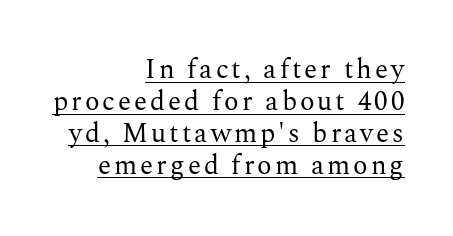
Q: Is the text bold? A: No.
Q: Is the text italic (slanted)? A: No, it is upright.
Q: Is the text underlined? A: Yes.
Q: How is the paragraph aligned? A: Right-aligned.
